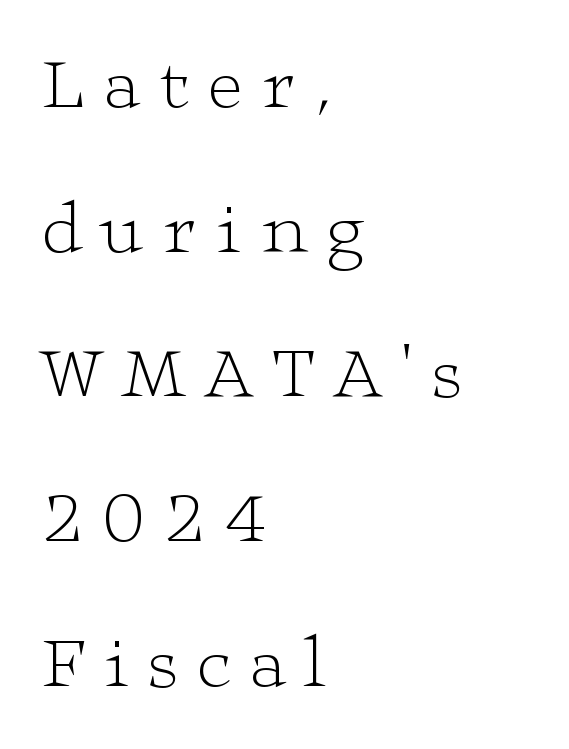
The image shows 75 px light, wide serif type, upright; set left-aligned, loose line spacing (1.93x), unusually wide letter spacing (+0.25 em), not underlined; low stroke contrast and a medium x-height.
